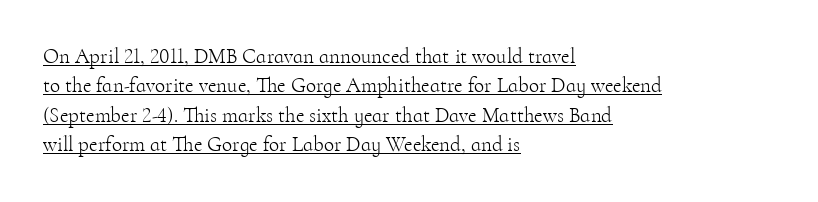
The rows are spaced the way most documents space them. Compared with a centered layout, this one pins lines to the left instead. Does a line run under the words? Yes, clearly. Is the type heavy? It reads as light-to-regular instead.
